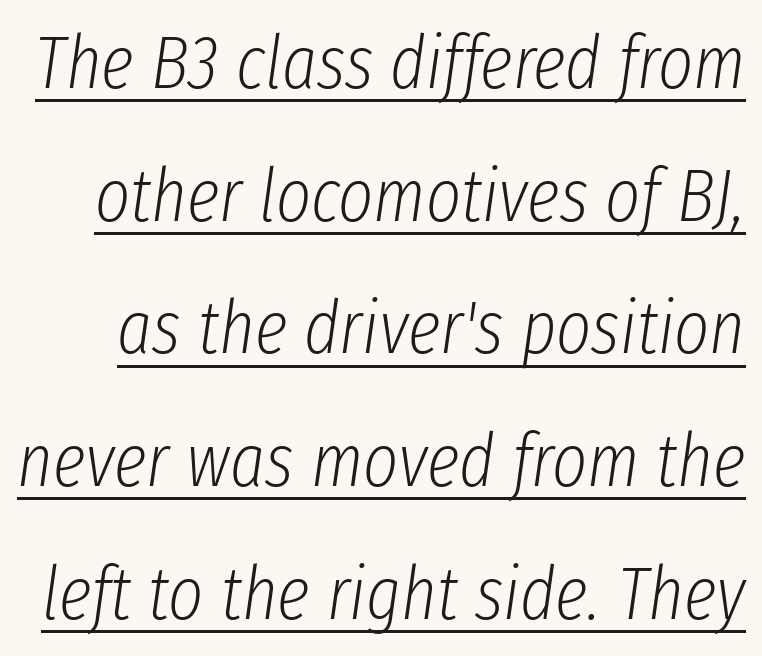
{"italic": "yes", "lean": "right", "slant_degrees": 8, "bold": "no", "weight": "light", "width": "condensed", "stroke_contrast": "low", "x_height": "medium", "monospaced": "no", "underline": "yes", "line_spacing_ratio": 1.77, "letter_spacing": "normal", "letter_spacing_em": 0.0, "glyph_px": 75}
